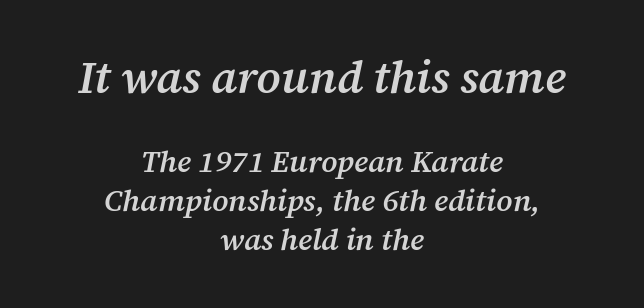
{"serif": "yes", "italic": "yes", "lean": "right", "slant_degrees": 12, "bold": "semi", "weight": "semibold", "width": "normal", "stroke_contrast": "medium", "x_height": "medium", "monospaced": "no", "underline": "no", "align": "center", "line_spacing": "normal", "line_spacing_ratio": 1.3, "letter_spacing": "normal", "letter_spacing_em": 0.0, "larger_block": "first", "size_ratio": 1.5, "glyph_px": 45}
